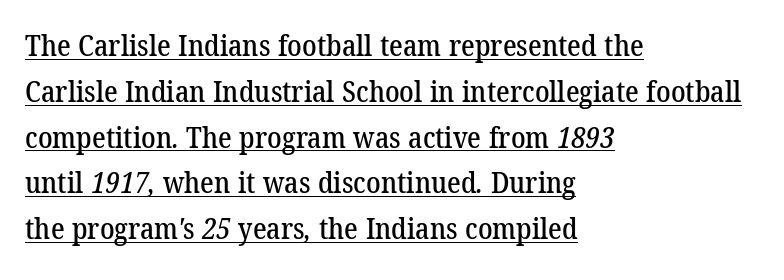
The image shows 29 px serif type; set left-aligned, normal line spacing (1.58x), normal letter spacing, underlined; low stroke contrast and a medium x-height.
